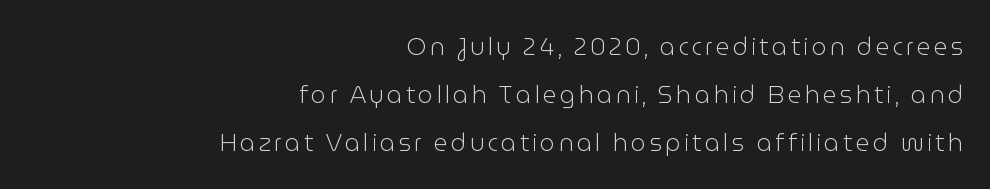
Widely set lines give the paragraph a tall, airy silhouette. Compared with a flush-left layout, this one pins lines to the opposite, right side. Every character sits straight up, as roman type does. Weight class: somewhere from thin through regular.
